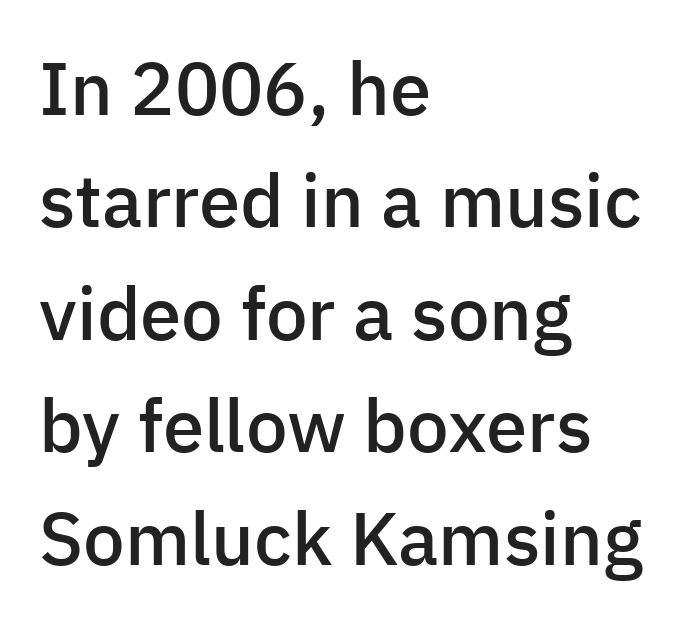
Q: Is the text bold? A: Semi-bold.
Q: Is the text italic (slanted)? A: No, it is upright.
Q: Is the typeface a serif or a sans-serif typeface? A: Sans-serif.
Q: Is the text underlined? A: No.
Q: How is the paragraph aligned? A: Left-aligned.
Q: Is the spacing between letters normal or unusually wide? A: Normal.
Q: Is the spacing between lines tight, normal or loose? A: Normal.
Q: Width (condensed, normal, or wide)? A: Normal.
Q: Stroke contrast? A: Low.
Q: x-height? A: Medium.
Q: Monospaced? A: No.
